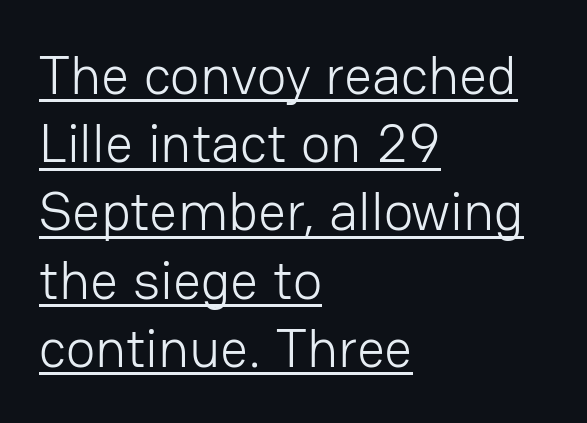
The rendered words wear a rule along their underside. The letters advance in unequal steps, a hallmark of proportional type. Compared with a centered layout, this one pins lines to the left instead. Letter spacing: default.
